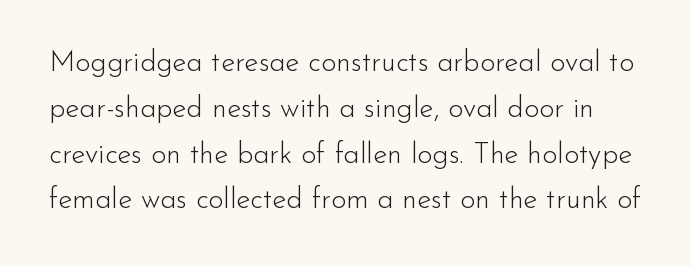
{"serif": "no", "italic": "no", "bold": "no", "weight": "light", "width": "normal", "stroke_contrast": "low", "x_height": "small", "monospaced": "no", "underline": "no", "line_spacing": "normal", "line_spacing_ratio": 1.58, "letter_spacing": "normal", "letter_spacing_em": 0.0, "glyph_px": 29}
